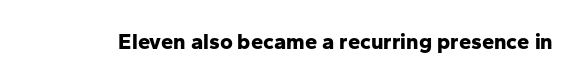
Q: Is the text bold? A: Yes.
Q: Is the text italic (slanted)? A: No, it is upright.
Q: Is the text underlined? A: No.
Q: Is the spacing between letters normal or unusually wide? A: Normal.
